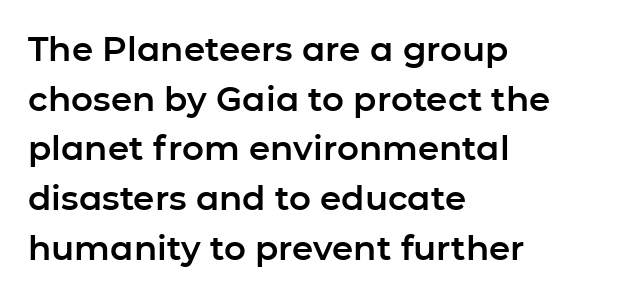
The image shows 34 px sans-serif type, upright; set left-aligned, normal line spacing (1.46x), normal letter spacing, not underlined; low stroke contrast and a medium x-height.
